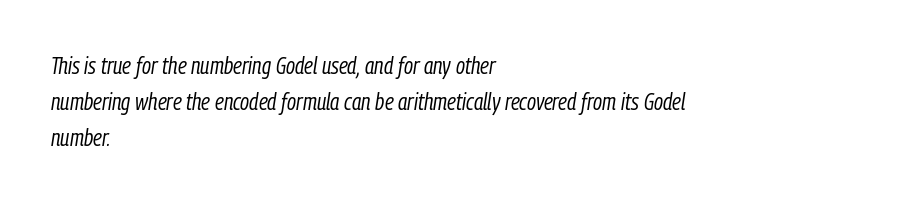
Q: Is the text bold? A: No.
Q: Is the text italic (slanted)? A: Yes, it leans right by about 9 degrees.
Q: Is the text underlined? A: No.
Q: How is the paragraph aligned? A: Left-aligned.
Q: Is the spacing between letters normal or unusually wide? A: Normal.
Q: Is the spacing between lines tight, normal or loose? A: Normal.
